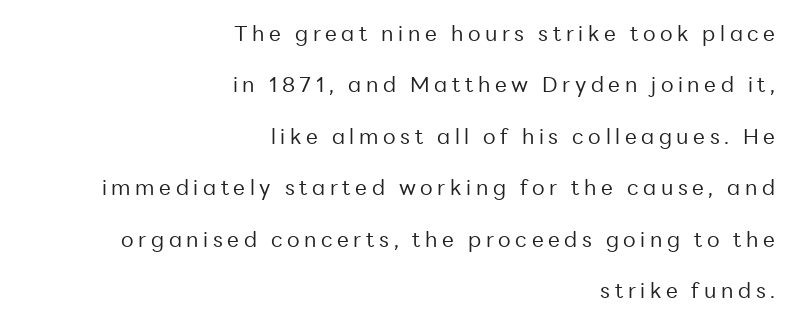
The image shows 21 px text type, upright; set right-aligned, loose line spacing (2.45x), unusually wide letter spacing (+0.22 em), not underlined.
